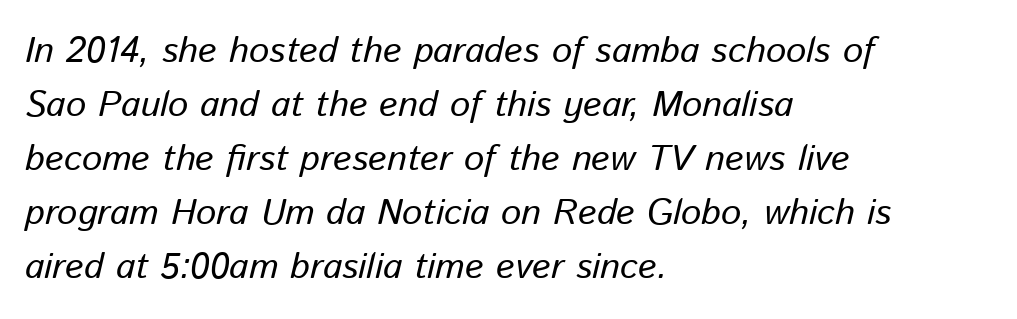
Spacing between characters is what you'd get straight out of the box. The specimen reads as italic at a glance. Decoration check: the copy has no underline. Interline gaps are of average width in this sample.
